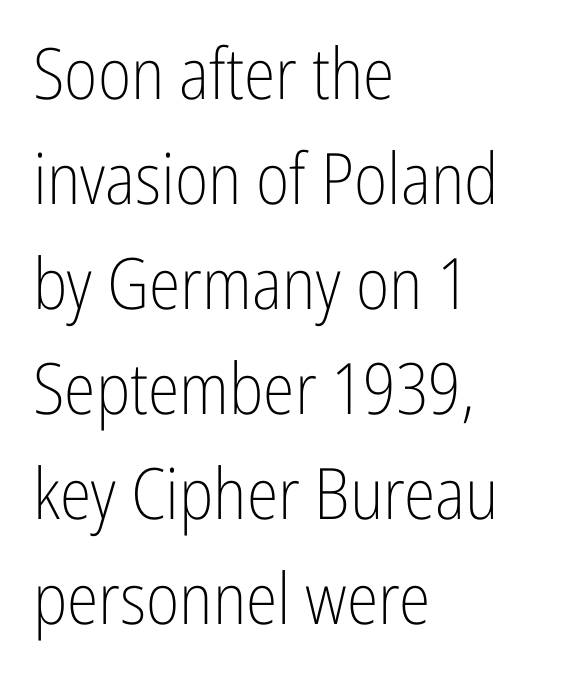
{"serif": "no", "italic": "no", "bold": "no", "weight": "light", "width": "condensed", "stroke_contrast": "low", "x_height": "medium", "monospaced": "no", "underline": "no", "align": "left", "line_spacing": "normal", "line_spacing_ratio": 1.48, "letter_spacing": "normal", "letter_spacing_em": 0.0, "glyph_px": 71}
